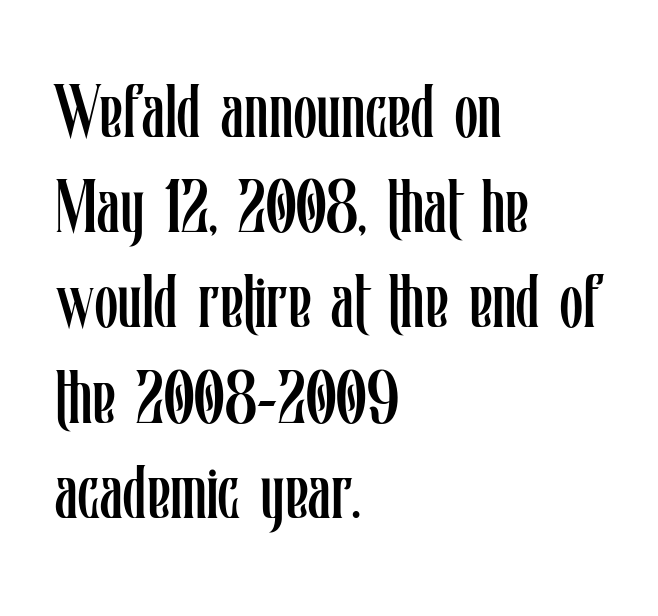
On a weight scale, this lands at 450 or below. Reading down the block, your eye returns to a fixed left position each line. In terms of letterspacing, this is plain default setting. The zone under the glyphs is completely vacant. These lines are rendered in a variable-pitch font. No italicization has been applied; the sample stays upright.
